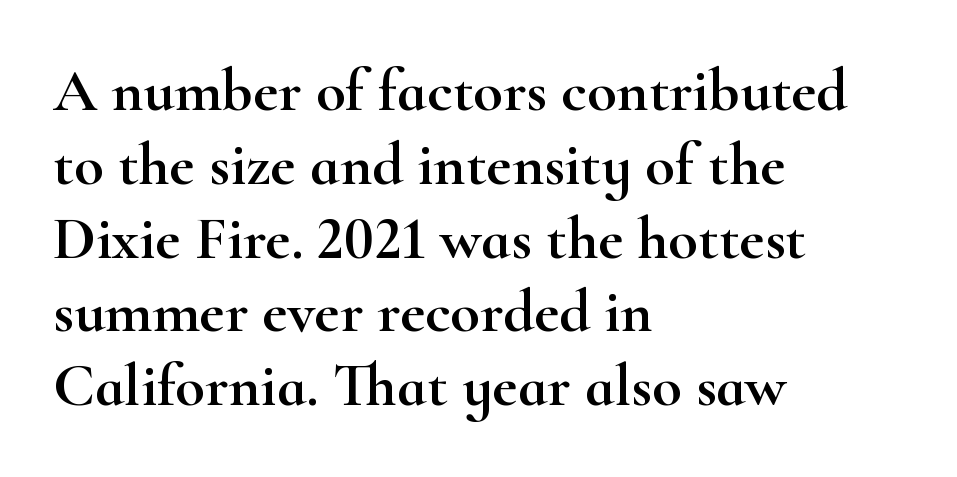
The image shows 61 px wide serif type, upright; set left-aligned, line spacing 1.21x, normal letter spacing, not underlined; high stroke contrast and a small x-height.
